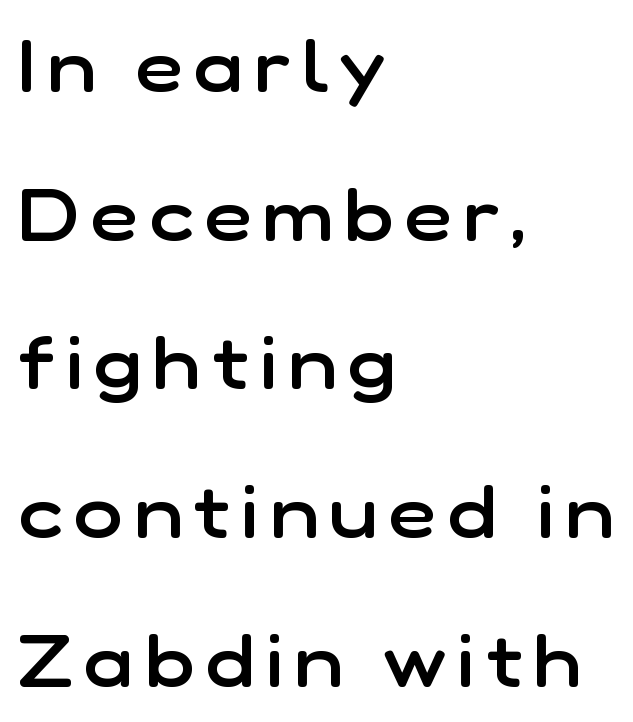
The passage shown stacks its lines with a broad gap. What kind of face is this? One without serifs — a sans. The setting favours the left margin, as ordinary paragraphs usually do. Unmarked baselines from the first word to the last. The font's upright variant was chosen for this text. Varying glyph widths throughout — classic text-font behaviour.
